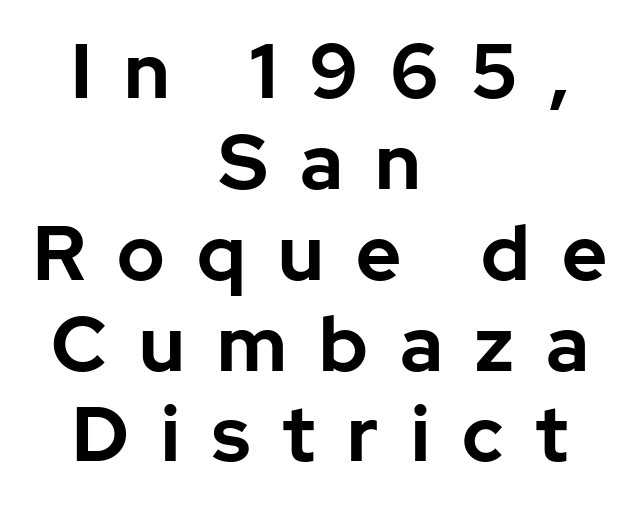
Q: Is the text bold? A: Yes.
Q: Is the text italic (slanted)? A: No, it is upright.
Q: Is the typeface a serif or a sans-serif typeface? A: Sans-serif.
Q: Is the text underlined? A: No.
Q: How is the paragraph aligned? A: Centered.
Q: Is the spacing between letters normal or unusually wide? A: Unusually wide.
Q: Width (condensed, normal, or wide)? A: Normal.
Q: Stroke contrast? A: Low.
Q: x-height? A: Medium.
Q: Monospaced? A: No.
